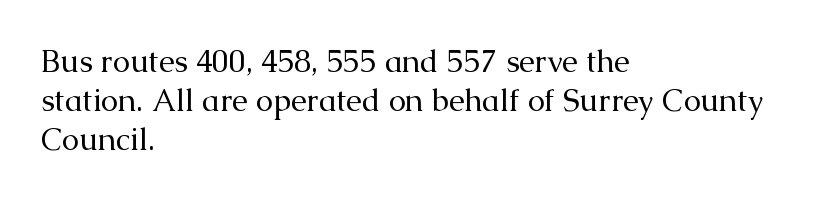
Q: Is the text bold? A: No.
Q: Is the text italic (slanted)? A: No, it is upright.
Q: Is the typeface a serif or a sans-serif typeface? A: Serif.
Q: Is the text underlined? A: No.
Q: How is the paragraph aligned? A: Left-aligned.
Q: Is the spacing between letters normal or unusually wide? A: Normal.
Q: Is the spacing between lines tight, normal or loose? A: Normal.
Q: Width (condensed, normal, or wide)? A: Normal.
Q: Stroke contrast? A: Medium.
Q: x-height? A: Medium.
Q: Monospaced? A: No.
